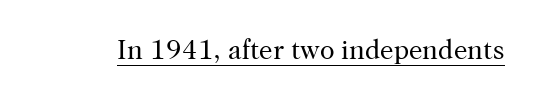
{"italic": "no", "bold": "no", "underline": "yes", "letter_spacing": "normal", "letter_spacing_em": 0.0, "glyph_px": 27}
